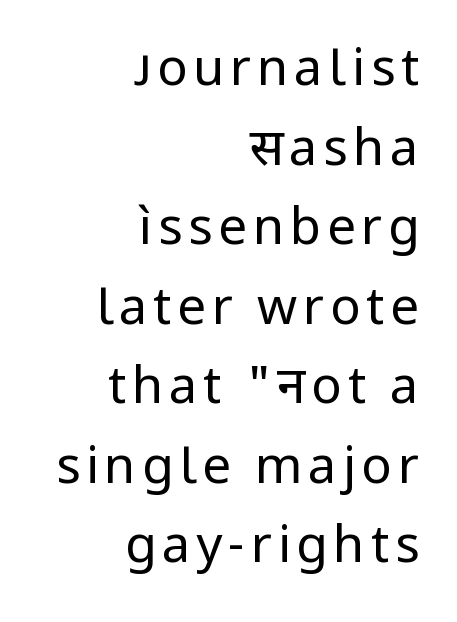
Q: Is the text bold? A: No.
Q: Is the text italic (slanted)? A: No, it is upright.
Q: Is the typeface a serif or a sans-serif typeface? A: Sans-serif.
Q: Is the text underlined? A: No.
Q: How is the paragraph aligned? A: Right-aligned.
Q: Is the spacing between lines tight, normal or loose? A: Normal.
Q: Width (condensed, normal, or wide)? A: Normal.
Q: Stroke contrast? A: Low.
Q: x-height? A: Medium.
Q: Monospaced? A: No.
